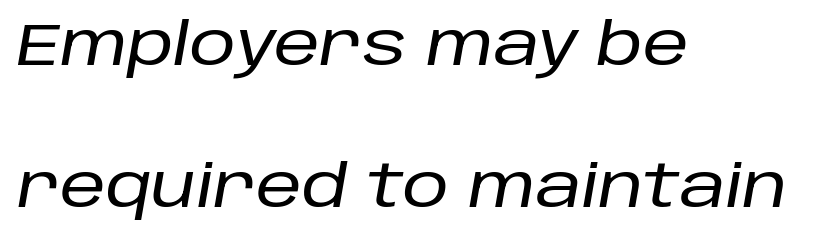
Q: Is the text italic (slanted)? A: Yes, it leans right by about 10 degrees.
Q: Is the text underlined? A: No.
Q: How is the paragraph aligned? A: Left-aligned.
Q: Is the spacing between letters normal or unusually wide? A: Normal.
Q: Is the spacing between lines tight, normal or loose? A: Loose.
Q: Width (condensed, normal, or wide)? A: Normal.
Q: Stroke contrast? A: Low.
Q: x-height? A: Large.
Q: Monospaced? A: No.
